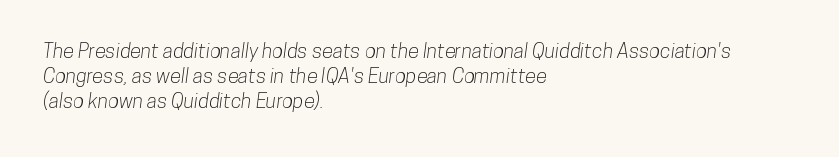
{"underline": "no", "align": "left", "line_spacing": "normal", "line_spacing_ratio": 1.26, "letter_spacing": "normal", "letter_spacing_em": 0.0, "glyph_px": 20}
